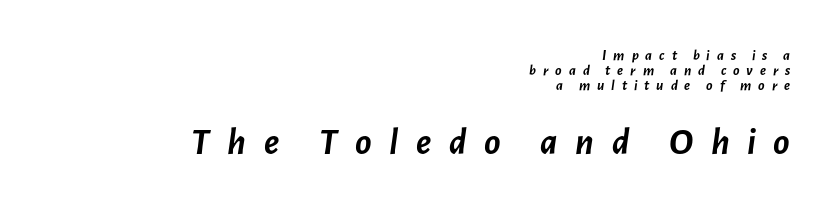
One glance says dense: line gaps are narrower than usual. The space directly below the letters is spotless. Thick stems and heavy bowls — unmistakably bold. All the whitespace from short lines collects on the left.
